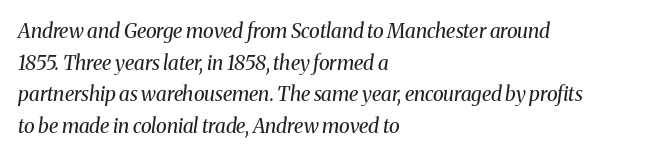
What's the leading like? Ordinary, nothing unusual. Line starts are locked; line ends wander. There's an unmistakable incline to the writing here. No word sits above an underline. You could call the tracking neutral — neither tight nor loose. Stem width sits at or under what a default text font uses.
